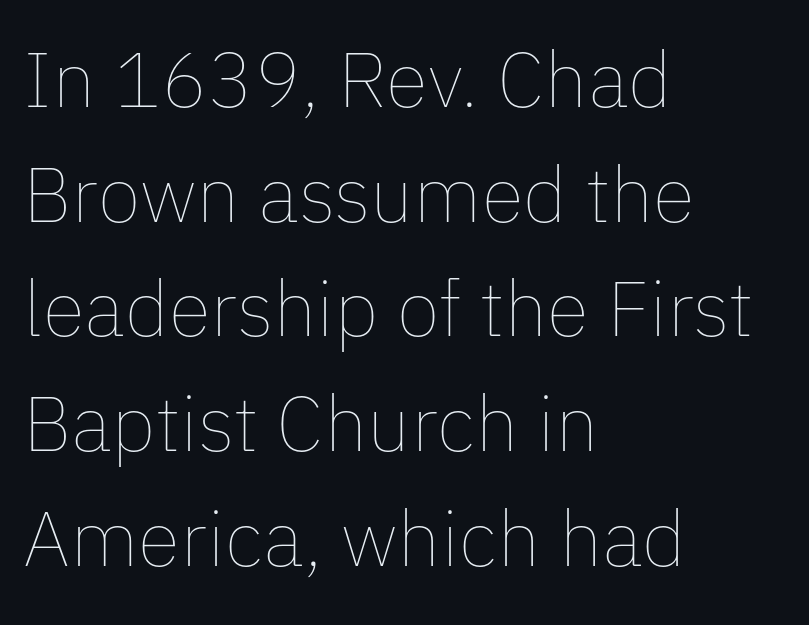
The image shows 78 px thin type, upright; set left-aligned, normal line spacing (1.47x), normal letter spacing, not underlined; low stroke contrast and a medium x-height.
